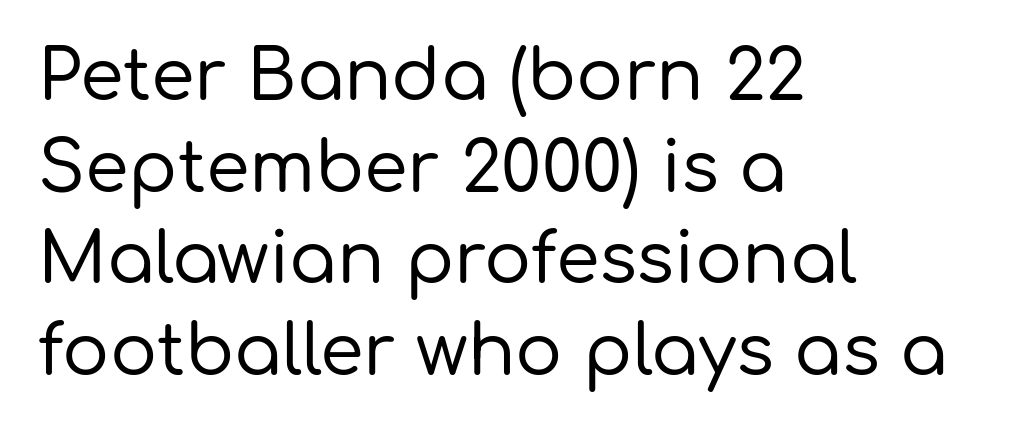
{"serif": "no", "italic": "no", "width": "normal", "stroke_contrast": "low", "x_height": "medium", "monospaced": "no", "underline": "no", "align": "left", "line_spacing": "normal", "line_spacing_ratio": 1.31, "letter_spacing": "normal", "letter_spacing_em": 0.0, "glyph_px": 70}
